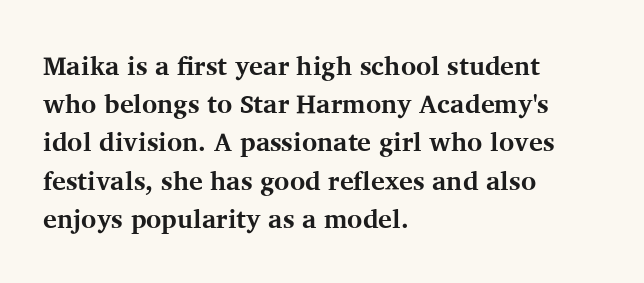
{"italic": "no", "bold": "yes", "underline": "no", "align": "left", "line_spacing": "normal", "line_spacing_ratio": 1.47, "letter_spacing": "normal", "letter_spacing_em": 0.0, "glyph_px": 26}
